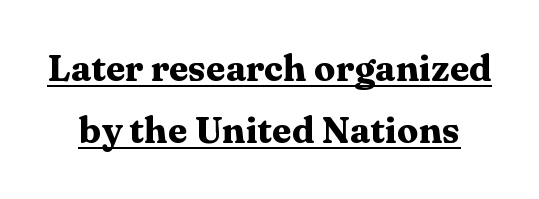
Q: Is the text bold? A: Yes.
Q: Is the text italic (slanted)? A: No, it is upright.
Q: Is the typeface a serif or a sans-serif typeface? A: Serif.
Q: Is the text underlined? A: Yes.
Q: Is the spacing between letters normal or unusually wide? A: Normal.
Q: Width (condensed, normal, or wide)? A: Wide.
Q: Stroke contrast? A: Medium.
Q: x-height? A: Medium.
Q: Monospaced? A: No.
